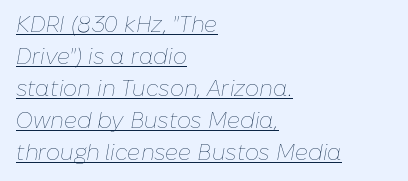
{"italic": "yes", "lean": "right", "slant_degrees": 10, "bold": "no", "underline": "yes", "align": "left", "line_spacing": "normal", "line_spacing_ratio": 1.45, "letter_spacing": "normal", "letter_spacing_em": 0.0, "glyph_px": 22}
